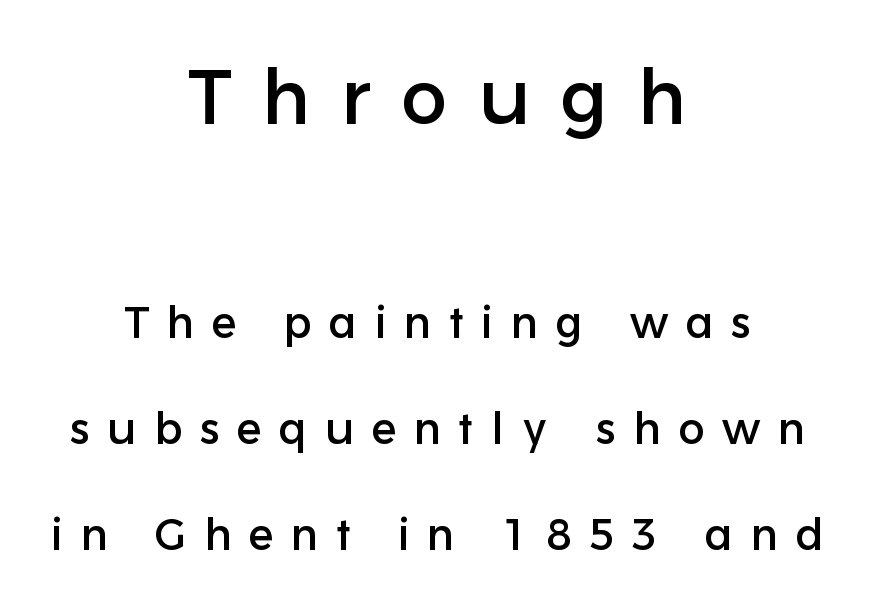
Q: Is the text italic (slanted)? A: No, it is upright.
Q: Is the typeface a serif or a sans-serif typeface? A: Sans-serif.
Q: Is the text underlined? A: No.
Q: How is the paragraph aligned? A: Centered.
Q: Is the spacing between letters normal or unusually wide? A: Unusually wide.
Q: Is the spacing between lines tight, normal or loose? A: Loose.
Q: Which block of text is set in a larger size, the first (top) or the second (bottom)? A: The first (top) one.
Q: Width (condensed, normal, or wide)? A: Normal.
Q: Stroke contrast? A: Low.
Q: x-height? A: Medium.
Q: Monospaced? A: No.
